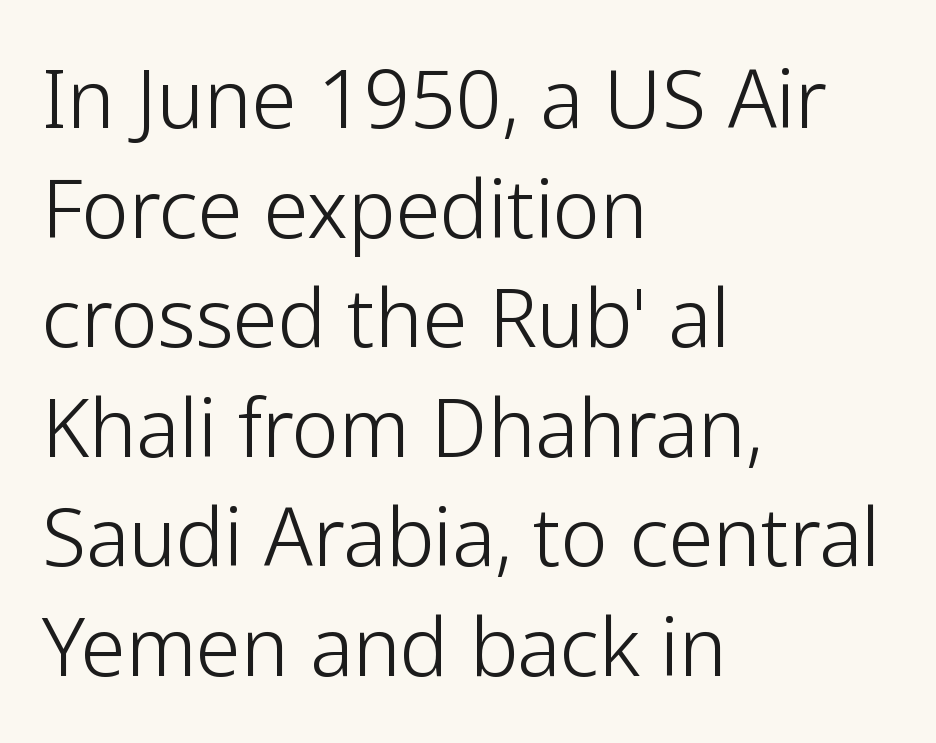
Q: Is the text bold? A: No.
Q: Is the text italic (slanted)? A: No, it is upright.
Q: Is the typeface a serif or a sans-serif typeface? A: Sans-serif.
Q: Is the text underlined? A: No.
Q: How is the paragraph aligned? A: Left-aligned.
Q: Is the spacing between letters normal or unusually wide? A: Normal.
Q: Is the spacing between lines tight, normal or loose? A: Normal.
Q: Width (condensed, normal, or wide)? A: Normal.
Q: Stroke contrast? A: Low.
Q: x-height? A: Medium.
Q: Monospaced? A: No.
